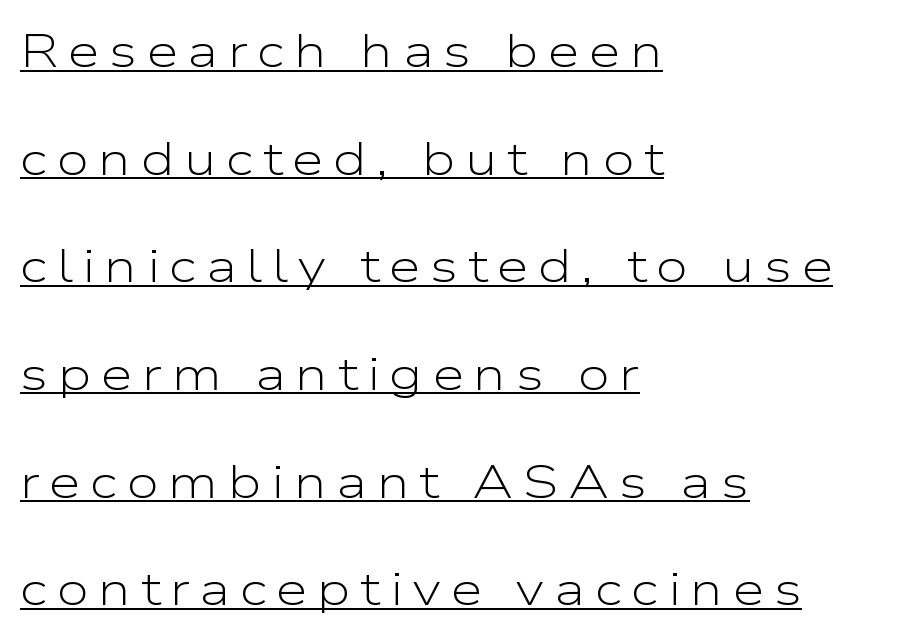
How would I describe the line gaps? Wide and relaxed. Ordinary non-slanted type is in use. The rendering shows plain stroke endings on the letterforms — a sans-serif design. This sample uses expanded letter spacing, leaving extra air between glyphs. Every row of glyphs begins at an identical x-position on the left. Vertical stems look standard width or narrower in stroke.
